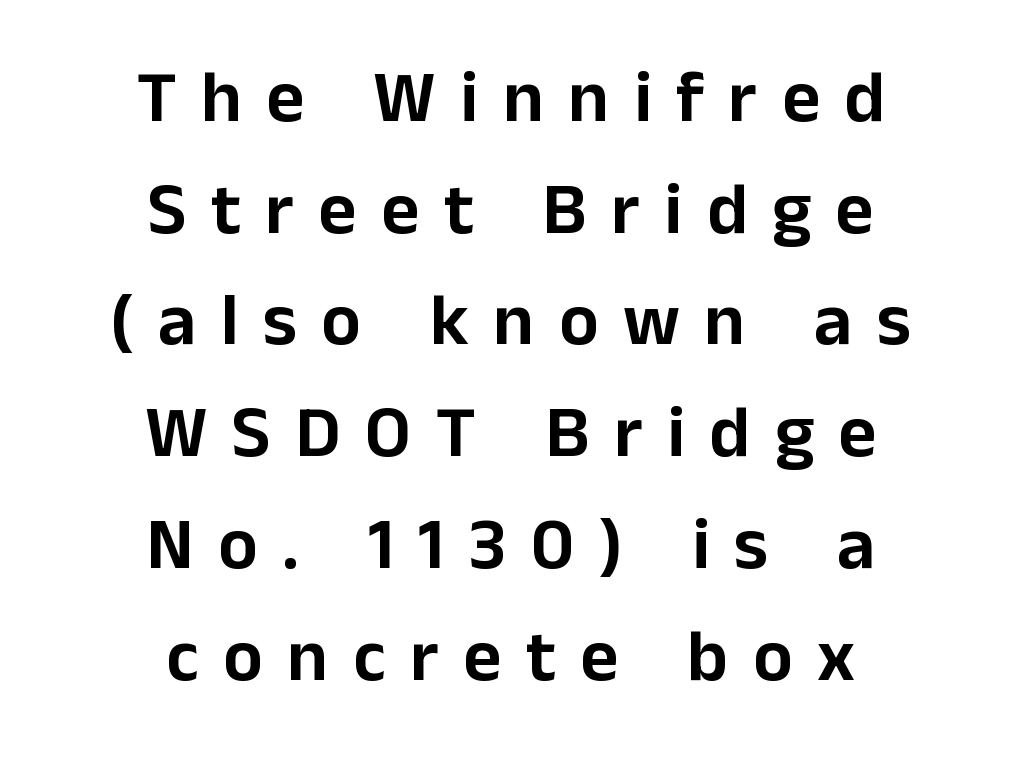
Q: Is the text italic (slanted)? A: No, it is upright.
Q: Is the typeface a serif or a sans-serif typeface? A: Sans-serif.
Q: Is the text underlined? A: No.
Q: How is the paragraph aligned? A: Centered.
Q: Is the spacing between letters normal or unusually wide? A: Unusually wide.
Q: Is the spacing between lines tight, normal or loose? A: Normal.
Q: Width (condensed, normal, or wide)? A: Normal.
Q: Stroke contrast? A: Low.
Q: x-height? A: Medium.
Q: Monospaced? A: No.
